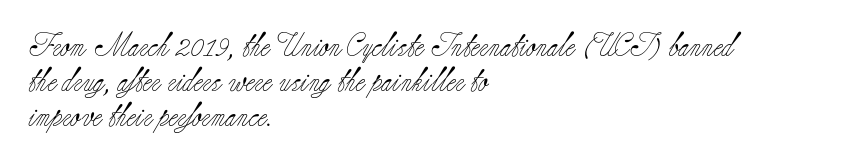
The image shows 24 px text type; set left-aligned, normal line spacing (1.46x), normal letter spacing, not underlined.
